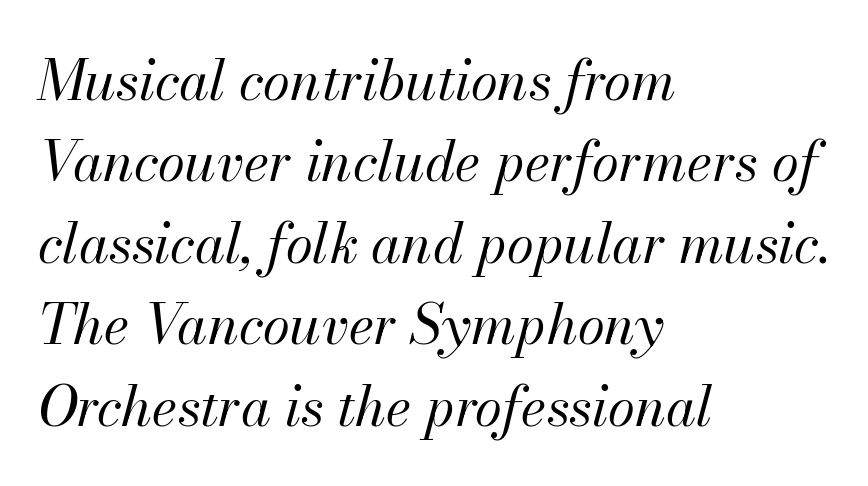
{"italic": "yes", "lean": "right", "slant_degrees": 13, "bold": "no", "weight": "regular", "width": "normal", "stroke_contrast": "medium", "x_height": "small", "monospaced": "no", "underline": "no", "align": "left", "line_spacing": "normal", "line_spacing_ratio": 1.48, "letter_spacing": "normal", "letter_spacing_em": 0.0, "glyph_px": 55}
